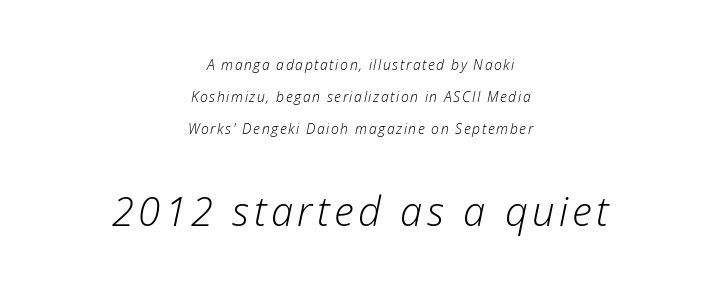
Q: Is the text bold? A: No.
Q: Is the text italic (slanted)? A: Yes, it leans right by about 12 degrees.
Q: Is the text underlined? A: No.
Q: How is the paragraph aligned? A: Centered.
Q: Is the spacing between lines tight, normal or loose? A: Loose.
Q: Which block of text is set in a larger size, the first (top) or the second (bottom)? A: The second (bottom) one.
Q: Width (condensed, normal, or wide)? A: Normal.
Q: Stroke contrast? A: Low.
Q: x-height? A: Medium.
Q: Monospaced? A: No.
